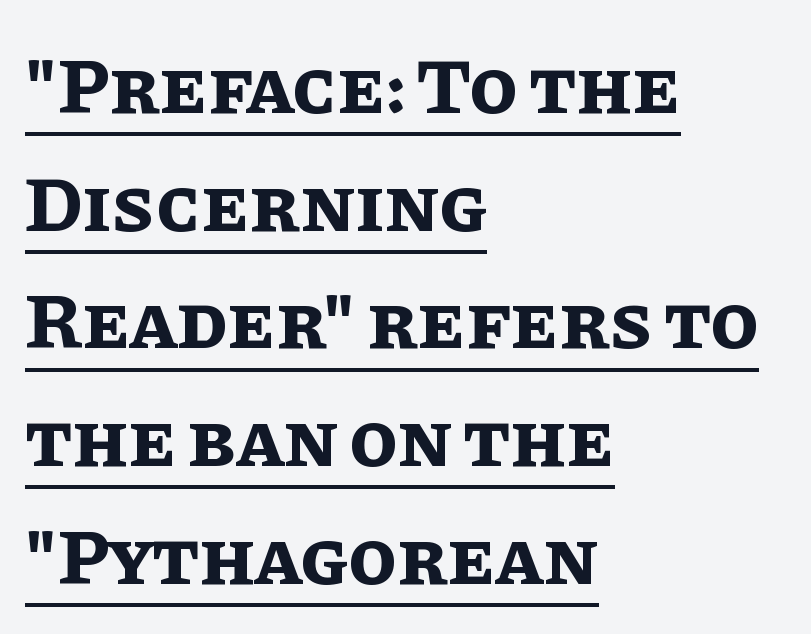
Q: Is the text bold? A: Yes.
Q: Is the text italic (slanted)? A: No, it is upright.
Q: Is the text underlined? A: Yes.
Q: How is the paragraph aligned? A: Left-aligned.
Q: Is the spacing between letters normal or unusually wide? A: Normal.
Q: Is the spacing between lines tight, normal or loose? A: Normal.
Q: Width (condensed, normal, or wide)? A: Normal.
Q: Stroke contrast? A: Low.
Q: x-height? A: Large.
Q: Monospaced? A: No.
